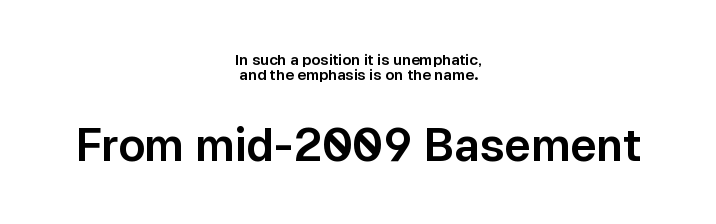
{"serif": "no", "italic": "no", "width": "normal", "stroke_contrast": "low", "x_height": "medium", "monospaced": "no", "underline": "no", "align": "center", "line_spacing": "tight", "line_spacing_ratio": 0.99, "letter_spacing": "normal", "letter_spacing_em": 0.0, "larger_block": "second", "size_ratio": 3.0, "glyph_px": 45}
